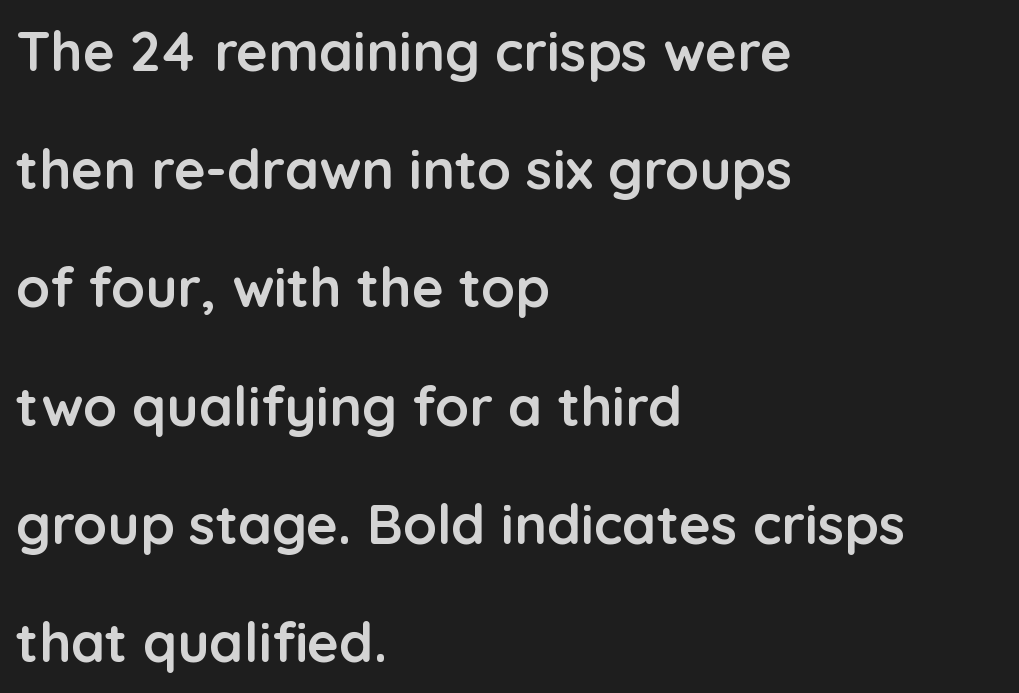
Q: Is the text bold? A: Yes.
Q: Is the text italic (slanted)? A: No, it is upright.
Q: Is the typeface a serif or a sans-serif typeface? A: Sans-serif.
Q: Is the text underlined? A: No.
Q: How is the paragraph aligned? A: Left-aligned.
Q: Is the spacing between letters normal or unusually wide? A: Normal.
Q: Is the spacing between lines tight, normal or loose? A: Loose.
Q: Width (condensed, normal, or wide)? A: Normal.
Q: Stroke contrast? A: Low.
Q: x-height? A: Medium.
Q: Monospaced? A: No.
